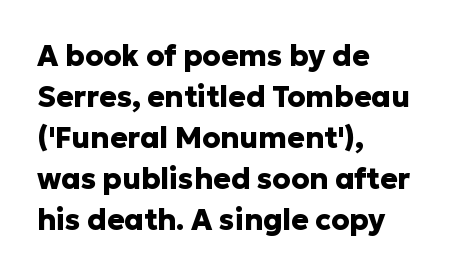
Each letter keeps its own natural width here, so spacing adapts to shape. Bare-footed words on every line. The rendering keeps characters at their native spacing. Is the block centered? No — it sits flush against the left margin.
